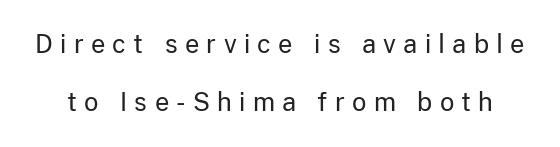
The image shows 25 px text type, upright; set loose line spacing (2.33x), unusually wide letter spacing (+0.29 em), not underlined.
